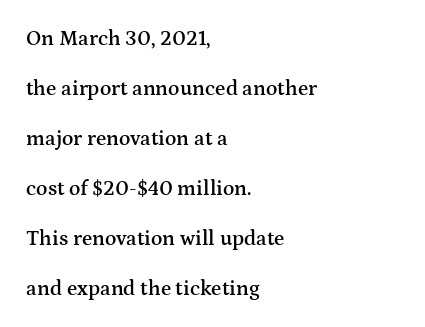
{"italic": "no", "bold": "semi", "underline": "no", "align": "left", "line_spacing": "loose", "line_spacing_ratio": 2.38, "letter_spacing": "normal", "letter_spacing_em": 0.0, "glyph_px": 21}
